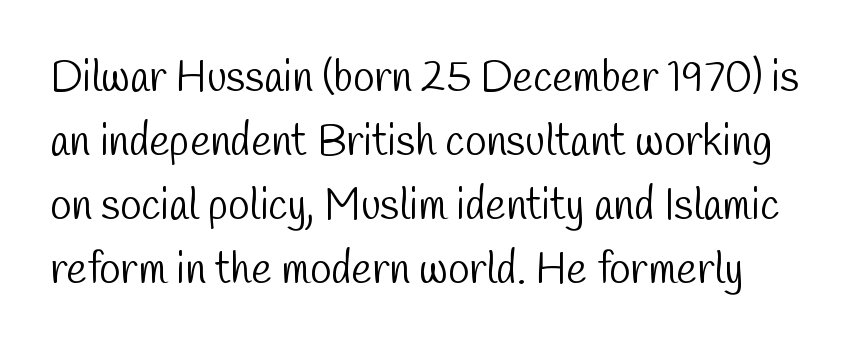
Here the designer chose a conventional face with non-uniform glyph widths. The strip under each line holds only bare page. What's the leading like? Ordinary, nothing unusual. Examine the stroke ends and you'll find no serifs. This reads as an unemphasized weight, regular at the heaviest.
